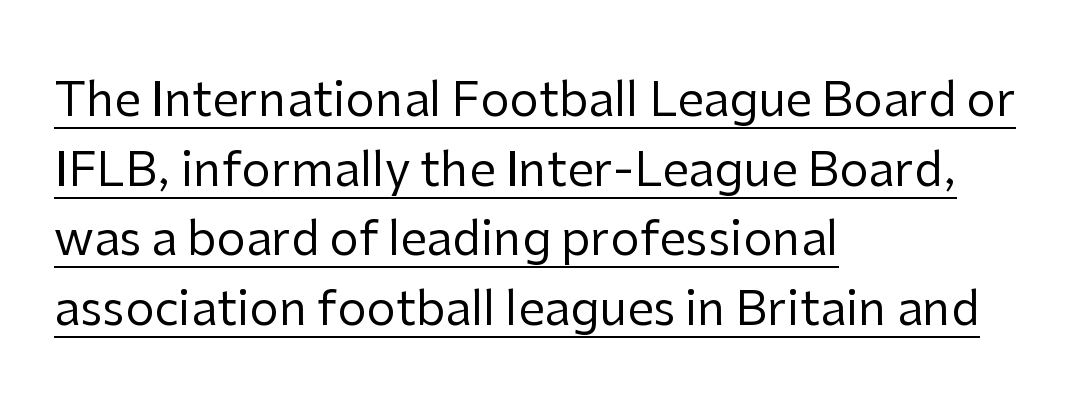
Counters stay open thanks to moderate or lighter strokes. You can see a thin bar hugging the bottom of the glyphs. If you drew a ruler down the left edge, every line would touch it. Observe the ordinary spacing: letters are neighbours, not strangers. One glance says typical: line gaps are just what's usual. The characters display no serif detailing; their extremities are plain.
